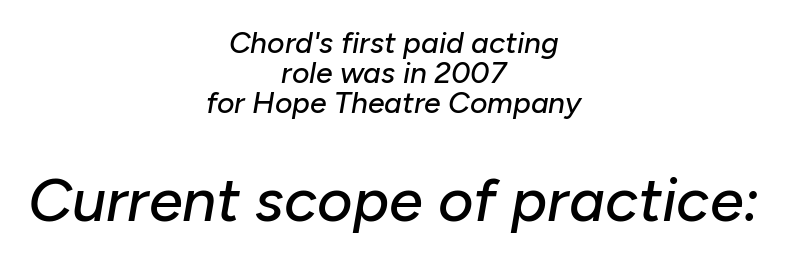
Between one letter and the next there's only the usual sliver of space. Which of the two is more prominent by size? The second, at the bottom. These lines are centered, leaving both edges ragged. This is oblique type, the kind used for emphasis or titles. What's the leading like? Squeezed, with rows nearly overlapping.
